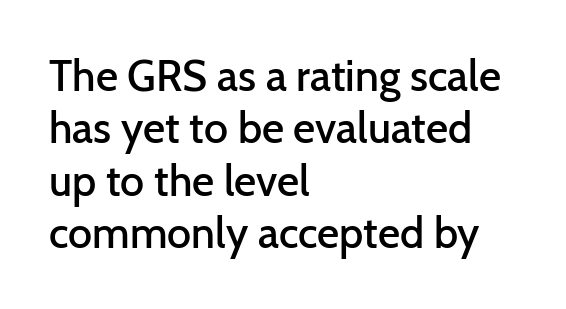
The face used here is proportionally spaced, like ordinary book or web type. These lines are composed in type without serifs. It's the straight-up-and-down kind of type. Horizontal alignment here is leftward, the default for most running prose.
